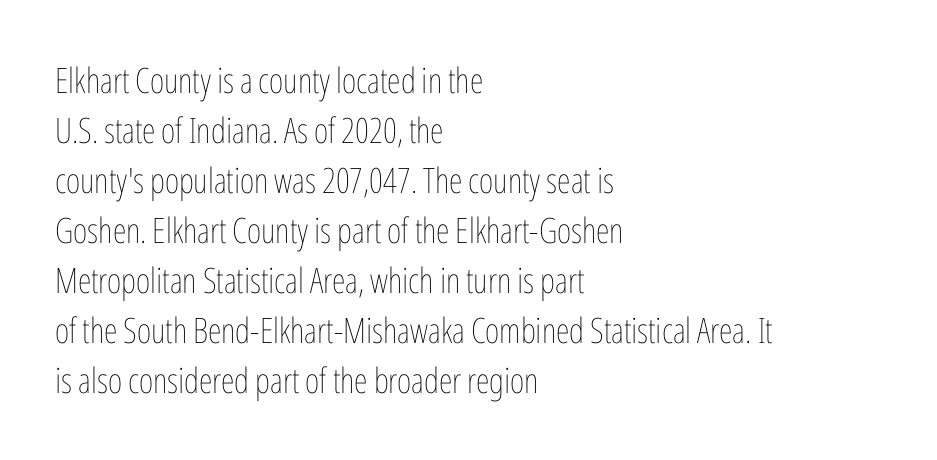
The image shows 35 px thin, condensed type, upright; set left-aligned, normal line spacing (1.43x), normal letter spacing, not underlined; low stroke contrast and a medium x-height.
